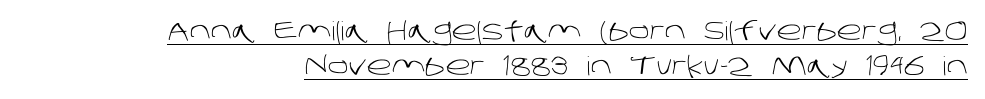
{"bold": "no", "underline": "yes", "align": "right", "line_spacing": "normal", "line_spacing_ratio": 1.35, "letter_spacing": "normal", "letter_spacing_em": 0.0, "glyph_px": 26}
